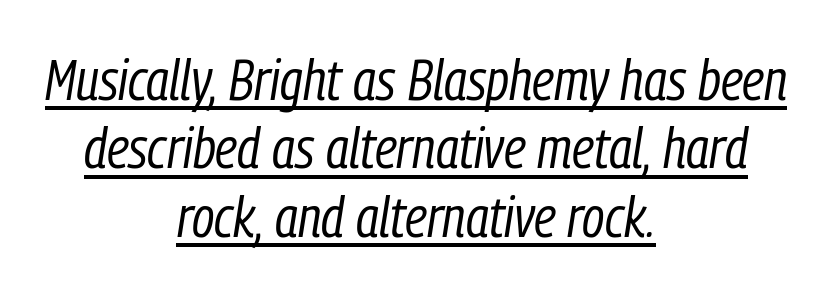
The image shows 57 px regular-weight, condensed type, italic (leaning right); set centered, line spacing 1.2x, normal letter spacing, underlined; low stroke contrast and a medium x-height.
